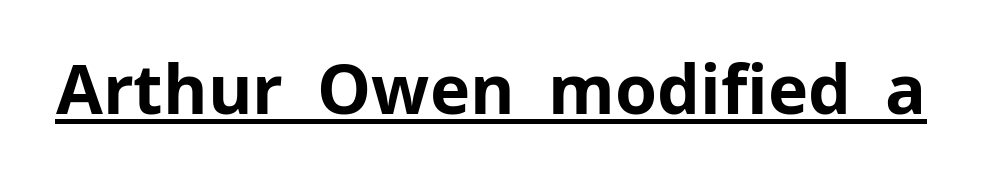
Q: Is the text bold? A: Yes.
Q: Is the text italic (slanted)? A: No, it is upright.
Q: Is the typeface a serif or a sans-serif typeface? A: Sans-serif.
Q: Is the text underlined? A: Yes.
Q: Is the spacing between letters normal or unusually wide? A: Normal.
Q: Width (condensed, normal, or wide)? A: Normal.
Q: Stroke contrast? A: Low.
Q: x-height? A: Medium.
Q: Monospaced? A: No.
